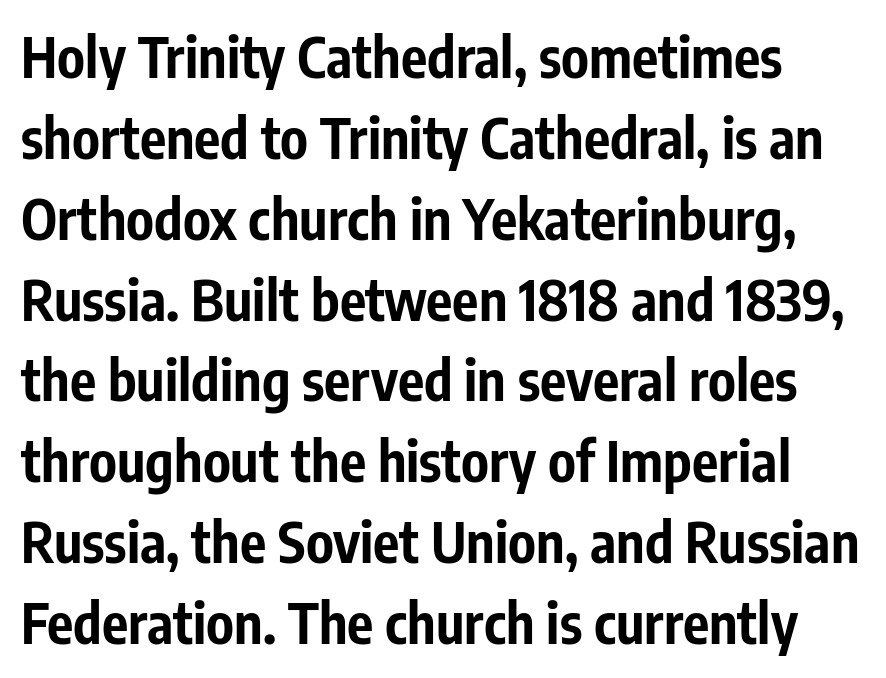
Q: Is the text bold? A: Yes.
Q: Is the text italic (slanted)? A: No, it is upright.
Q: Is the typeface a serif or a sans-serif typeface? A: Sans-serif.
Q: Is the text underlined? A: No.
Q: Is the spacing between letters normal or unusually wide? A: Normal.
Q: Is the spacing between lines tight, normal or loose? A: Normal.
Q: Width (condensed, normal, or wide)? A: Condensed.
Q: Stroke contrast? A: Low.
Q: x-height? A: Medium.
Q: Monospaced? A: No.
